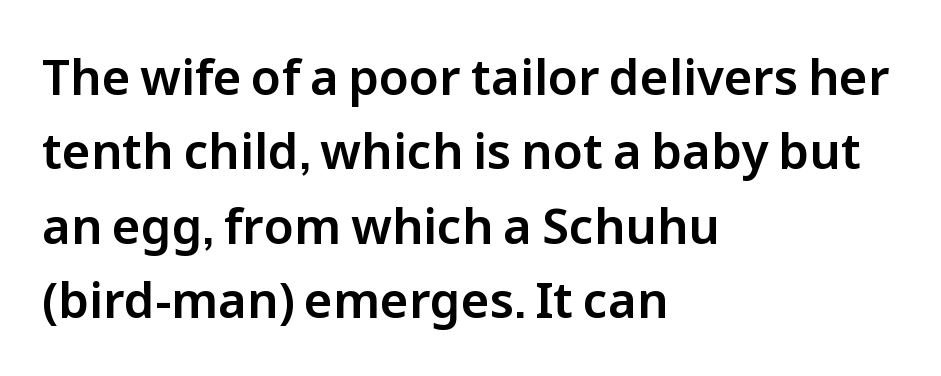
Is the letter spacing exaggerated? No — it looks like the ordinary default. The rendering uses natural spacing where letterforms have individual widths. Students, observe: this is what conventionally led text looks like. The type family on display is of the sans-serif kind. Which margin do the lines hug? The left one — the right edge is uneven. Italic? Not at all — the glyphs are vertical.
